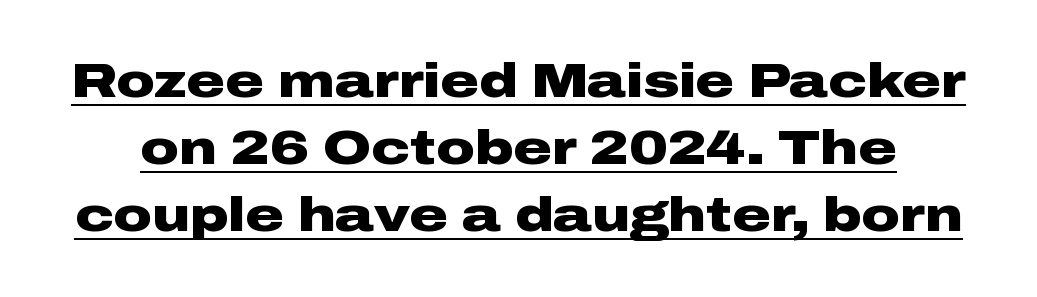
{"serif": "no", "italic": "no", "bold": "yes", "weight": "heavy", "width": "wide", "stroke_contrast": "low", "x_height": "medium", "monospaced": "no", "underline": "yes", "line_spacing": "normal", "line_spacing_ratio": 1.4, "letter_spacing": "normal", "letter_spacing_em": 0.0, "glyph_px": 48}
